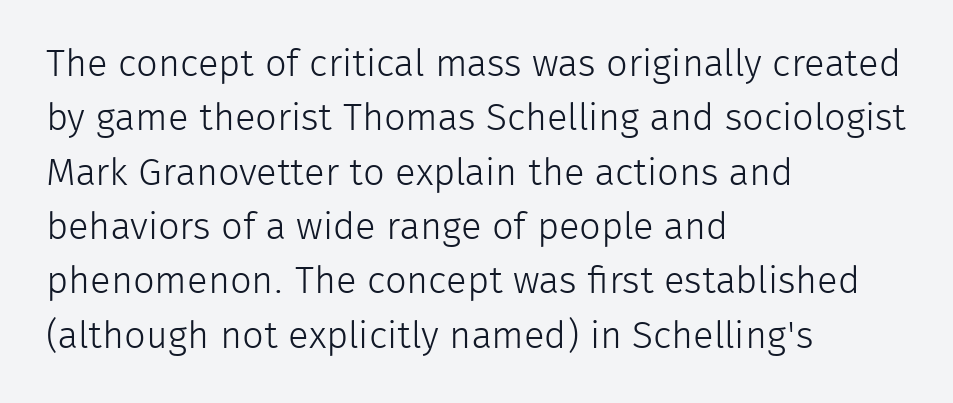
{"serif": "no", "italic": "no", "bold": "no", "weight": "light", "width": "normal", "stroke_contrast": "low", "x_height": "medium", "monospaced": "no", "underline": "no", "align": "left", "line_spacing": "normal", "line_spacing_ratio": 1.43, "letter_spacing": "normal", "letter_spacing_em": 0.0, "glyph_px": 38}
